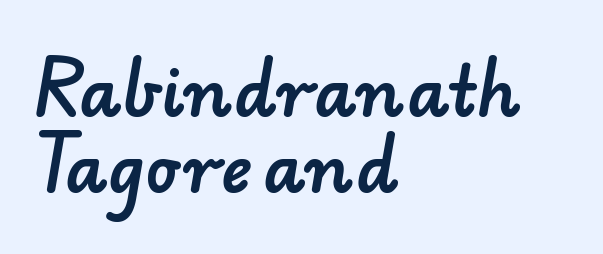
Q: Is the typeface a serif or a sans-serif typeface? A: Sans-serif.
Q: Is the text underlined? A: No.
Q: How is the paragraph aligned? A: Left-aligned.
Q: Is the spacing between letters normal or unusually wide? A: Normal.
Q: Is the spacing between lines tight, normal or loose? A: Tight.
Q: Width (condensed, normal, or wide)? A: Normal.
Q: Stroke contrast? A: Low.
Q: x-height? A: Small.
Q: Monospaced? A: No.
